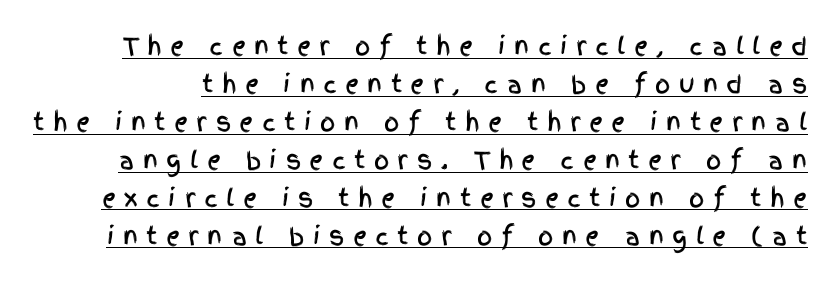
Q: Is the text italic (slanted)? A: No, it is upright.
Q: Is the text underlined? A: Yes.
Q: Is the spacing between letters normal or unusually wide? A: Unusually wide.
Q: Is the spacing between lines tight, normal or loose? A: Normal.
